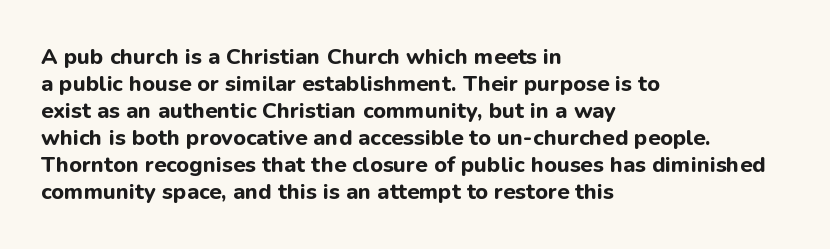
Q: Is the text bold? A: Yes.
Q: Is the text italic (slanted)? A: No, it is upright.
Q: Is the text underlined? A: No.
Q: How is the paragraph aligned? A: Left-aligned.
Q: Is the spacing between letters normal or unusually wide? A: Normal.
